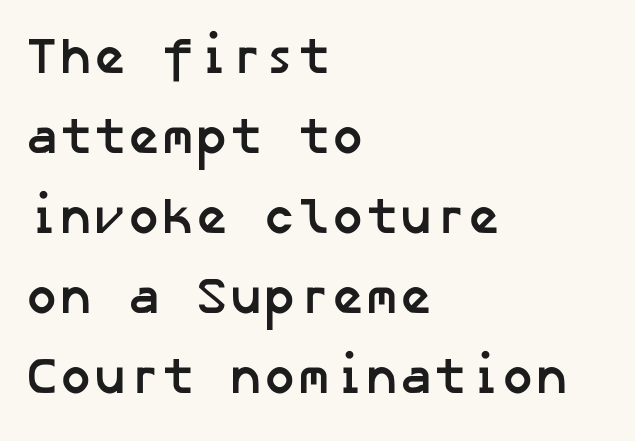
The image shows 51 px semibold sans-serif type; set left-aligned, normal line spacing (1.57x), normal letter spacing, not underlined; low stroke contrast and a medium x-height.
